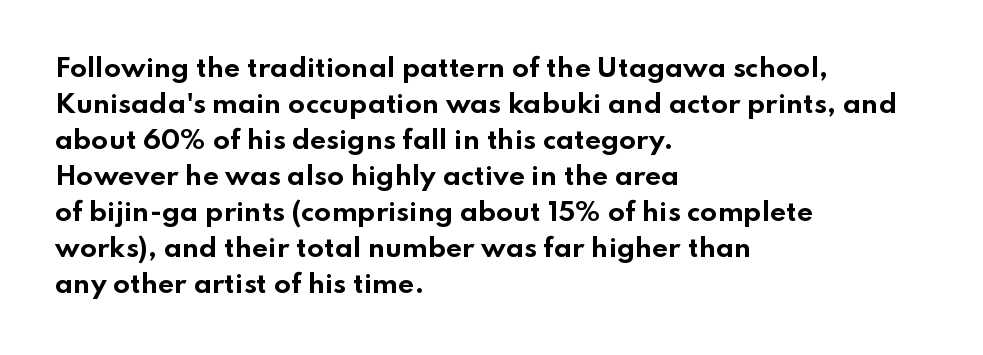
Q: Is the text bold? A: Yes.
Q: Is the text italic (slanted)? A: No, it is upright.
Q: Is the text underlined? A: No.
Q: How is the paragraph aligned? A: Left-aligned.
Q: Is the spacing between letters normal or unusually wide? A: Normal.
Q: Is the spacing between lines tight, normal or loose? A: Normal.
